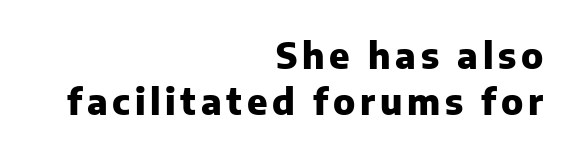
{"serif": "no", "italic": "no", "bold": "yes", "weight": "heavy", "width": "normal", "stroke_contrast": "low", "x_height": "medium", "monospaced": "no", "underline": "no", "align": "right", "line_spacing": "normal", "line_spacing_ratio": 1.27, "glyph_px": 36}
